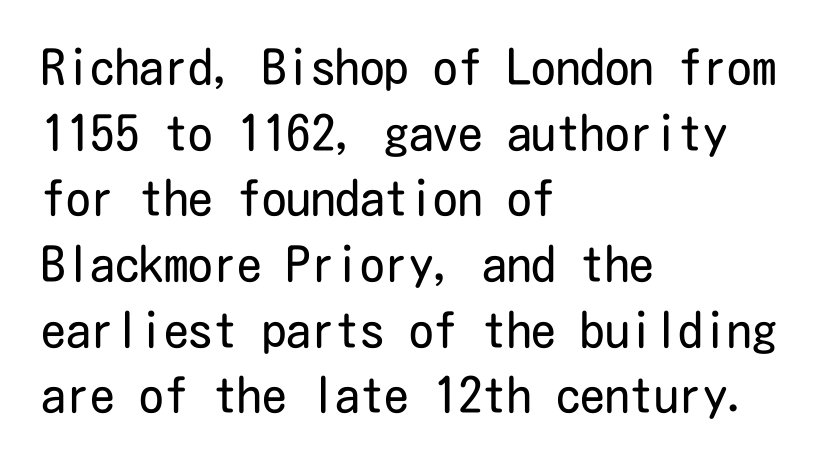
Q: Is the text bold? A: No.
Q: Is the text italic (slanted)? A: No, it is upright.
Q: Is the typeface a serif or a sans-serif typeface? A: Sans-serif.
Q: Is the text underlined? A: No.
Q: How is the paragraph aligned? A: Left-aligned.
Q: Is the spacing between letters normal or unusually wide? A: Normal.
Q: Is the spacing between lines tight, normal or loose? A: Normal.
Q: Width (condensed, normal, or wide)? A: Condensed.
Q: Stroke contrast? A: Low.
Q: x-height? A: Medium.
